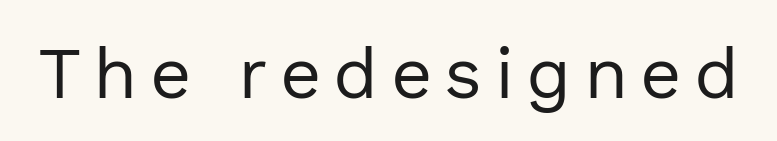
The image shows 72 px regular-weight sans-serif type, upright; set not underlined; a medium x-height.
